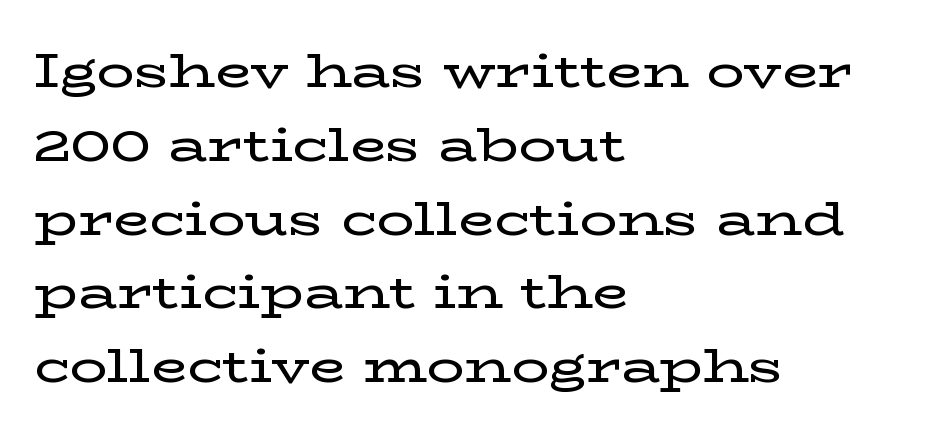
The image shows 47 px wide serif type, upright; set left-aligned, normal line spacing (1.57x), normal letter spacing, not underlined; low stroke contrast and a medium x-height.
